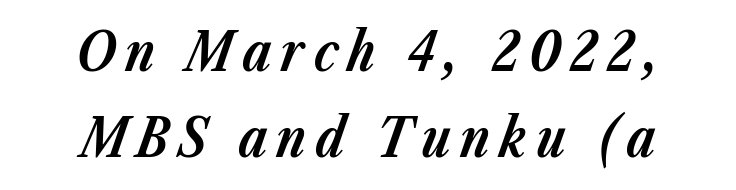
The image shows 54 px bold type, italic (leaning right); set centered, normal line spacing (1.59x), not underlined; low stroke contrast and a medium x-height.
